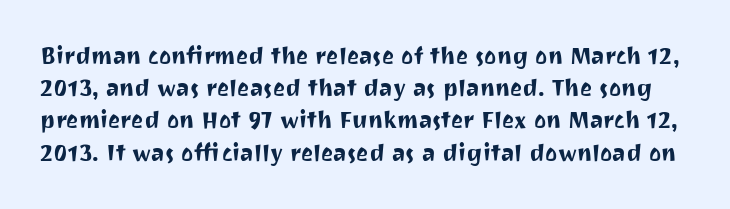
{"italic": "no", "underline": "no", "line_spacing": "normal", "line_spacing_ratio": 1.4, "letter_spacing": "normal", "letter_spacing_em": 0.0, "glyph_px": 23}
